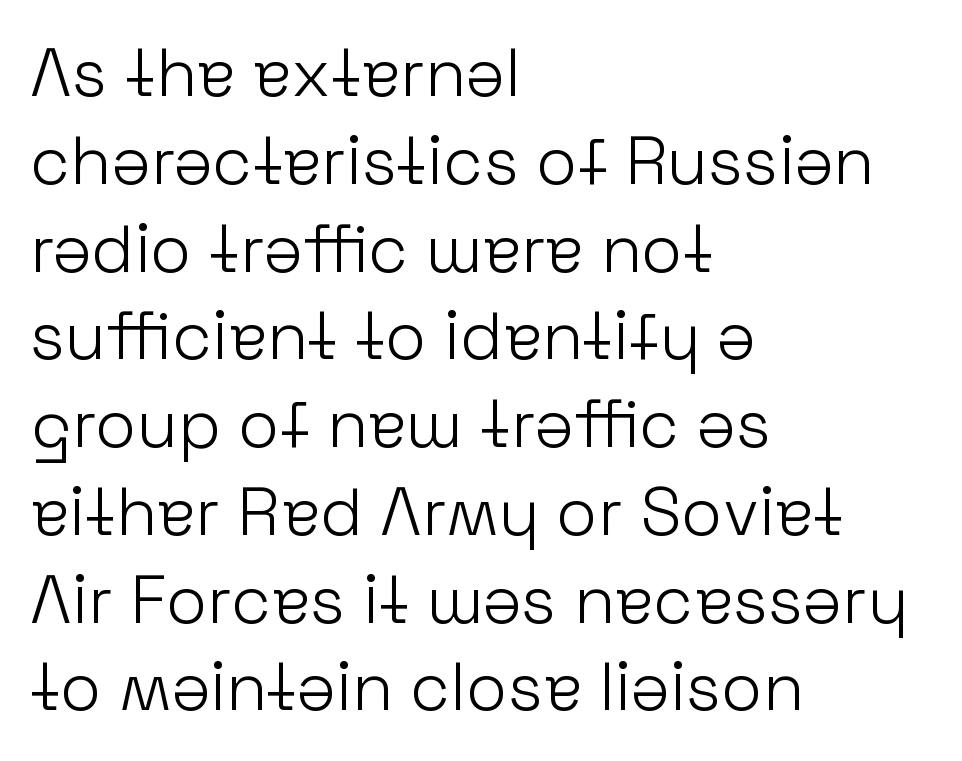
Q: Is the text bold? A: No.
Q: Is the text italic (slanted)? A: No, it is upright.
Q: Is the typeface a serif or a sans-serif typeface? A: Sans-serif.
Q: Is the text underlined? A: No.
Q: How is the paragraph aligned? A: Left-aligned.
Q: Is the spacing between letters normal or unusually wide? A: Normal.
Q: Is the spacing between lines tight, normal or loose? A: Normal.
Q: Width (condensed, normal, or wide)? A: Normal.
Q: Stroke contrast? A: Low.
Q: x-height? A: Medium.
Q: Monospaced? A: No.
